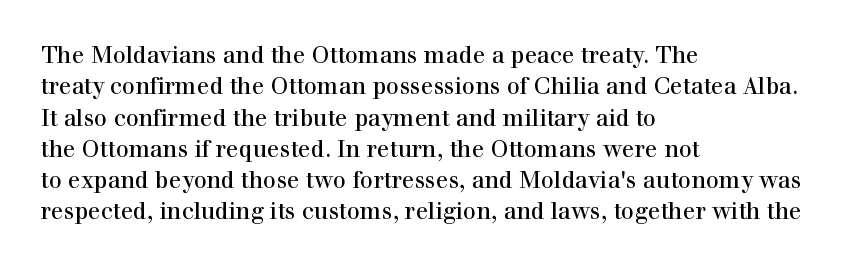
Q: Is the text italic (slanted)? A: No, it is upright.
Q: Is the text underlined? A: No.
Q: How is the paragraph aligned? A: Left-aligned.
Q: Is the spacing between letters normal or unusually wide? A: Normal.
Q: Is the spacing between lines tight, normal or loose? A: Normal.
